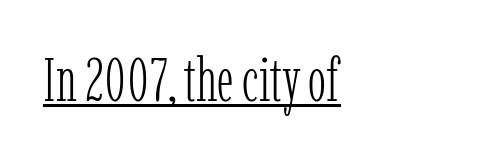
Designer's note — italics off, roman on. Is the block centered? No — it sits flush against the left margin. Looks like regular typesetting: each glyph gets only the width it needs. The letters carry serifs — small finishing strokes at the ends of their stems. The face used here appears with an underline applied. This reads as an unemphasized weight, regular at the heaviest.
